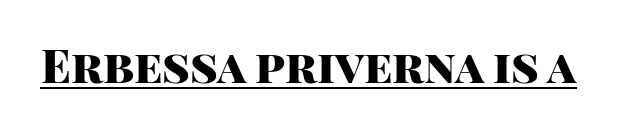
The passage shown is underscored from start to finish. Set as a true bold cut, around the 700 mark. The typeface chosen for these lines omits serifs. This is roman type, the default non-slanted kind. Varying glyph widths throughout — classic text-font behaviour.
